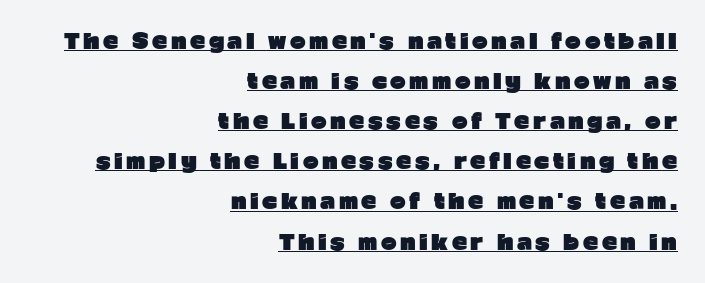
{"italic": "no", "bold": "yes", "underline": "yes", "align": "right", "line_spacing": "loose", "line_spacing_ratio": 1.91, "glyph_px": 21}
